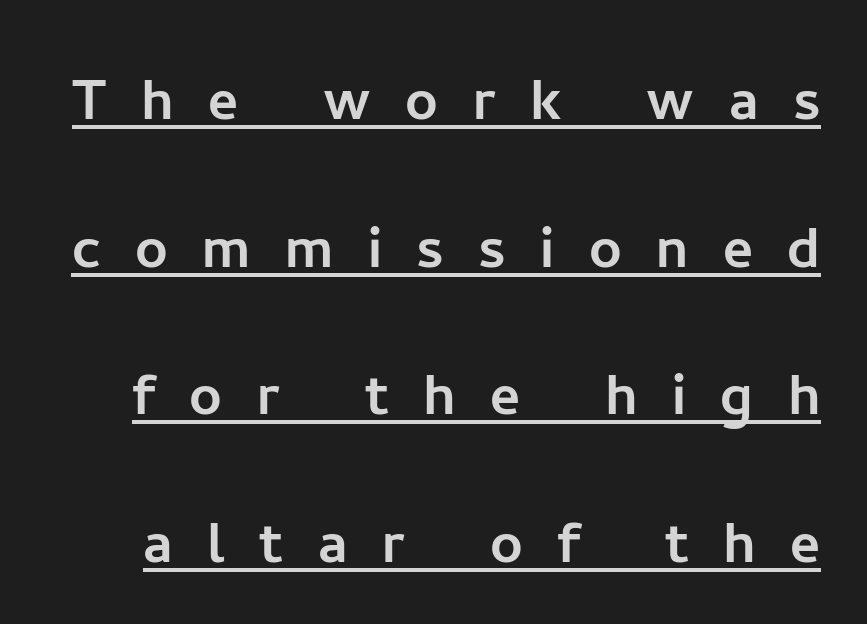
Q: Is the text italic (slanted)? A: No, it is upright.
Q: Is the typeface a serif or a sans-serif typeface? A: Sans-serif.
Q: Is the text underlined? A: Yes.
Q: Is the spacing between letters normal or unusually wide? A: Unusually wide.
Q: Is the spacing between lines tight, normal or loose? A: Loose.
Q: Width (condensed, normal, or wide)? A: Normal.
Q: Stroke contrast? A: Low.
Q: x-height? A: Medium.
Q: Monospaced? A: No.
